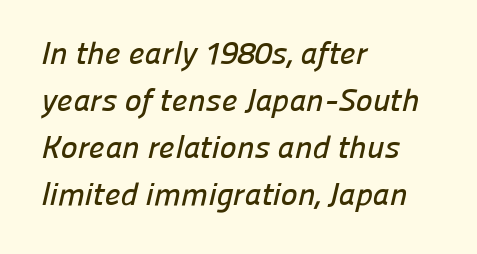
{"serif": "no", "width": "normal", "stroke_contrast": "low", "x_height": "medium", "monospaced": "no", "underline": "no", "align": "left", "line_spacing": "normal", "line_spacing_ratio": 1.47, "letter_spacing": "normal", "letter_spacing_em": 0.0, "glyph_px": 32}
